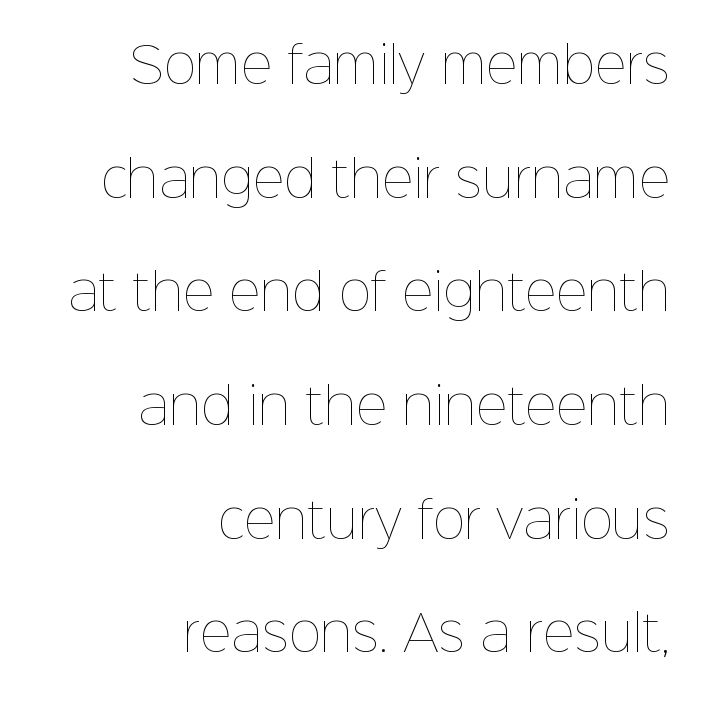
The image shows 49 px thin type, upright; set right-aligned, loose line spacing (2.32x), normal letter spacing, not underlined; low stroke contrast and a medium x-height.
